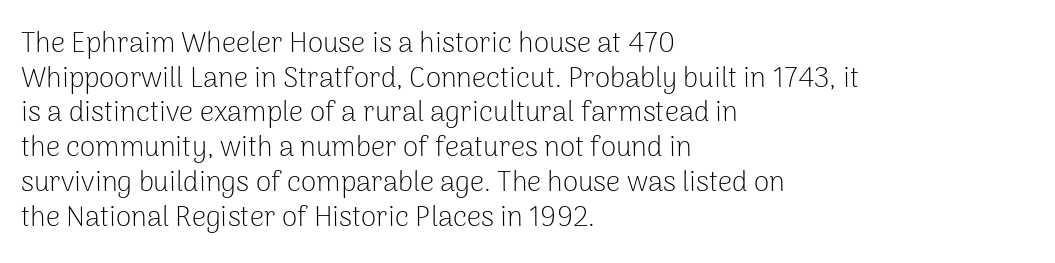
The image shows 28 px light sans-serif type, upright; set left-aligned, line spacing 1.24x, normal letter spacing, not underlined; low stroke contrast and a medium x-height.
